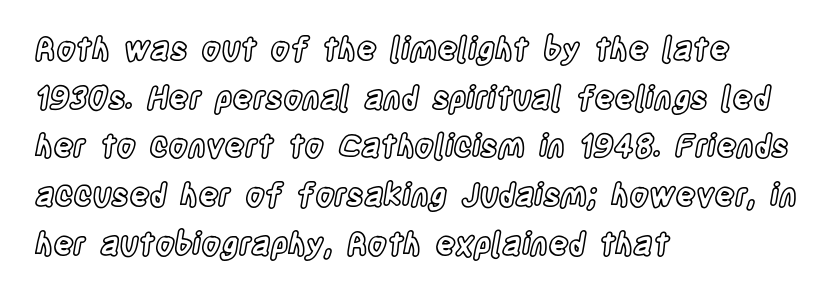
What stands out about the letter spacing? Nothing — it is the standard amount. Only glyphs here, with clear space below each row. Think of a printed novel: that variable character pitch is what you see here. Each line starts at the same left margin while the right side varies.
